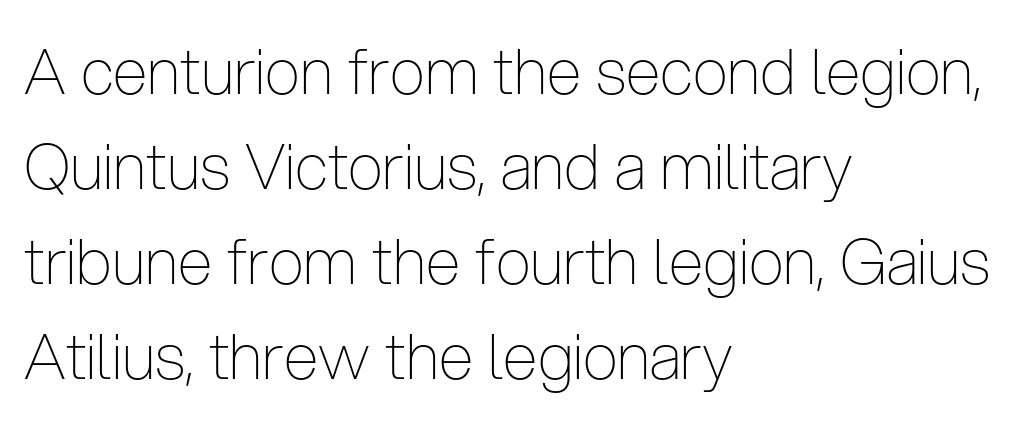
{"serif": "no", "italic": "no", "bold": "no", "weight": "thin", "width": "condensed", "stroke_contrast": "low", "x_height": "medium", "monospaced": "no", "underline": "no", "align": "left", "line_spacing": "normal", "line_spacing_ratio": 1.51, "letter_spacing": "normal", "letter_spacing_em": 0.0, "glyph_px": 63}
